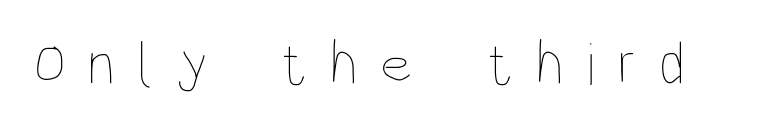
Q: Is the text bold? A: No.
Q: Is the text italic (slanted)? A: No, it is upright.
Q: Is the text underlined? A: No.
Q: Is the spacing between letters normal or unusually wide? A: Unusually wide.
Q: Width (condensed, normal, or wide)? A: Condensed.
Q: Stroke contrast? A: Low.
Q: x-height? A: Large.
Q: Monospaced? A: No.
